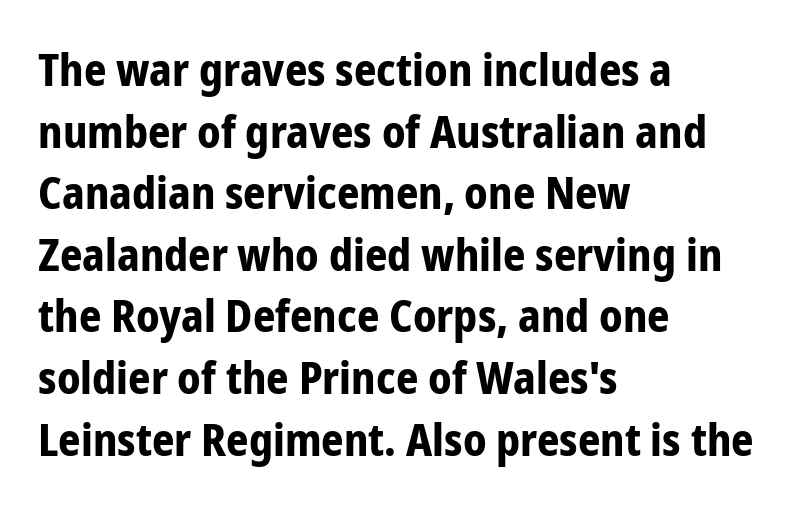
Q: Is the text bold? A: Yes.
Q: Is the text italic (slanted)? A: No, it is upright.
Q: Is the typeface a serif or a sans-serif typeface? A: Sans-serif.
Q: Is the text underlined? A: No.
Q: How is the paragraph aligned? A: Left-aligned.
Q: Is the spacing between letters normal or unusually wide? A: Normal.
Q: Is the spacing between lines tight, normal or loose? A: Normal.
Q: Width (condensed, normal, or wide)? A: Condensed.
Q: Stroke contrast? A: Low.
Q: x-height? A: Medium.
Q: Monospaced? A: No.
